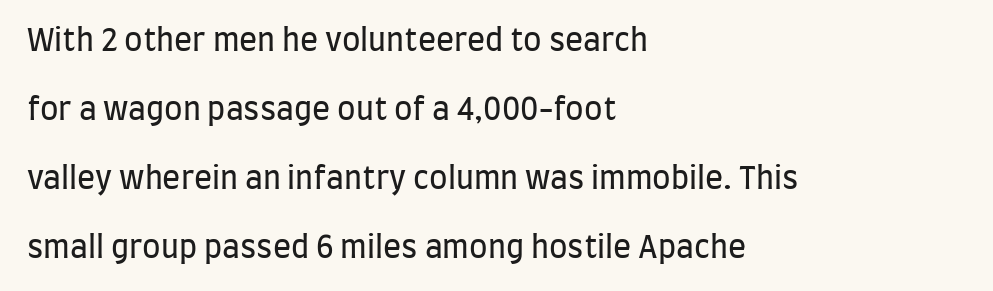
Q: Is the text bold? A: No.
Q: Is the text italic (slanted)? A: No, it is upright.
Q: Is the typeface a serif or a sans-serif typeface? A: Sans-serif.
Q: Is the text underlined? A: No.
Q: How is the paragraph aligned? A: Left-aligned.
Q: Is the spacing between letters normal or unusually wide? A: Normal.
Q: Is the spacing between lines tight, normal or loose? A: Loose.
Q: Width (condensed, normal, or wide)? A: Condensed.
Q: Stroke contrast? A: Low.
Q: x-height? A: Large.
Q: Monospaced? A: No.
